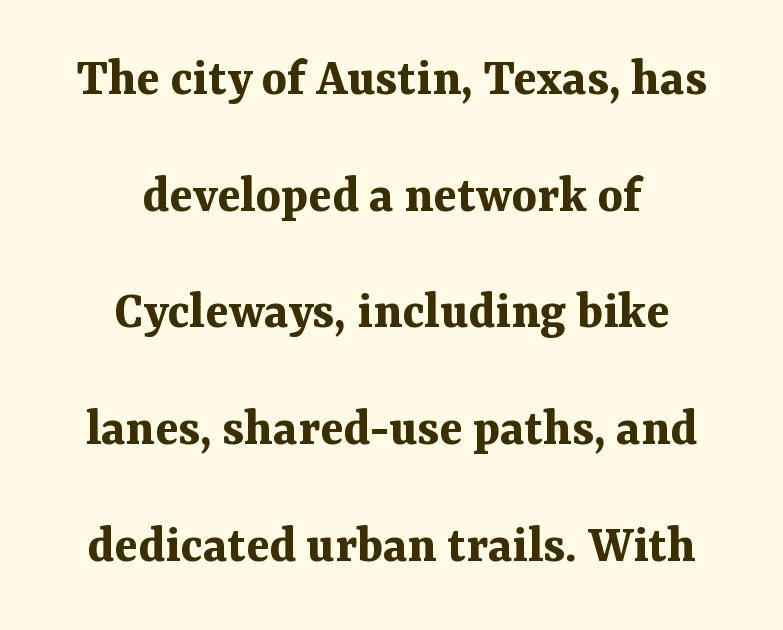
{"serif": "yes", "italic": "no", "bold": "yes", "weight": "bold", "width": "normal", "stroke_contrast": "medium", "x_height": "medium", "monospaced": "no", "underline": "no", "align": "center", "line_spacing": "loose", "line_spacing_ratio": 2.16, "letter_spacing": "normal", "letter_spacing_em": 0.0, "glyph_px": 54}
